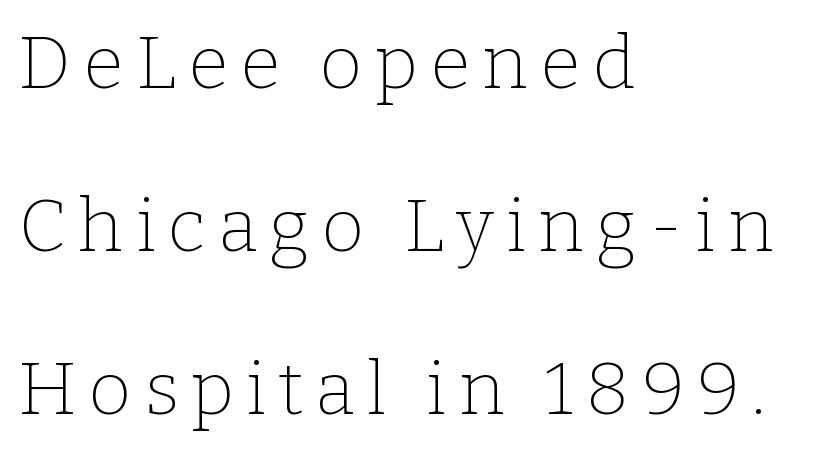
{"serif": "yes", "italic": "no", "bold": "no", "weight": "thin", "width": "normal", "stroke_contrast": "low", "x_height": "medium", "monospaced": "no", "underline": "no", "align": "left", "line_spacing": "loose", "line_spacing_ratio": 2.2, "glyph_px": 74}
